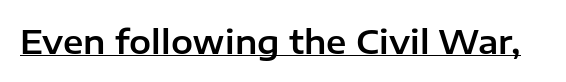
The image shows 33 px sans-serif type, upright; set normal letter spacing, underlined; low stroke contrast and a medium x-height.
